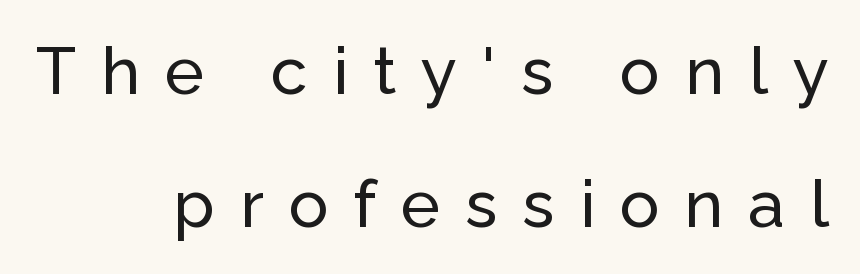
Underline: absent. The rag falls on the left side of this text block. Students, observe: this is what heavily led, spacious text looks like. Vertical strokes here are truly vertical. The tracking jumps out immediately: characters are airy and widely separated.
